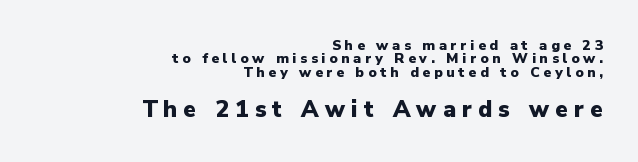
Q: Is the text bold? A: Yes.
Q: Is the text italic (slanted)? A: No, it is upright.
Q: Is the text underlined? A: No.
Q: How is the paragraph aligned? A: Right-aligned.
Q: Is the spacing between letters normal or unusually wide? A: Unusually wide.
Q: Is the spacing between lines tight, normal or loose? A: Tight.
Q: Which block of text is set in a larger size, the first (top) or the second (bottom)? A: The second (bottom) one.
